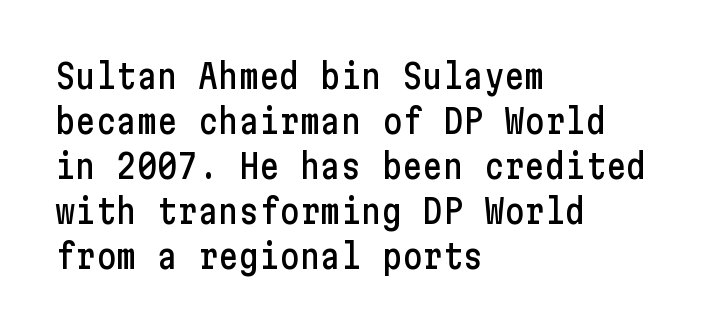
{"serif": "no", "italic": "no", "width": "condensed", "stroke_contrast": "low", "x_height": "medium", "underline": "no", "align": "left", "line_spacing": "normal", "line_spacing_ratio": 1.32, "letter_spacing": "normal", "letter_spacing_em": 0.0, "glyph_px": 34}
